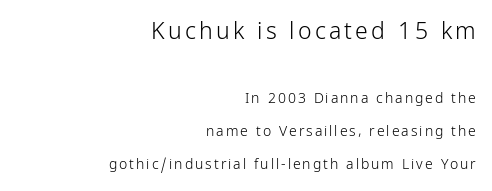
Rows of type keep a wide berth in the vertical direction. Each line ends at the same right margin while the left side varies. Compare the two chunks: the upper has the greater cap height. Check the space under the baseline: it is left empty. On a weight scale, this lands at 450 or below.
